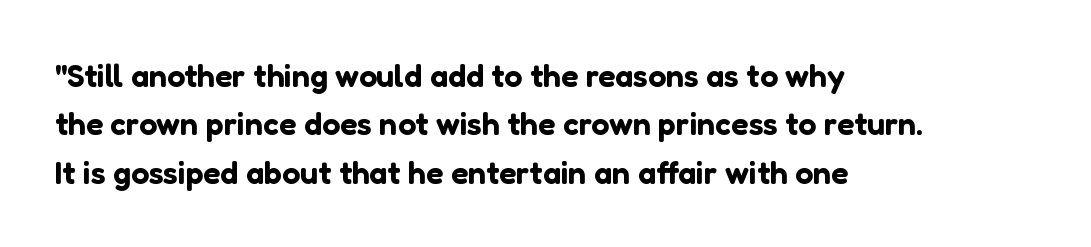
The image shows 32 px sans-serif type, upright; set left-aligned, normal line spacing (1.51x), normal letter spacing, not underlined; low stroke contrast and a medium x-height.
